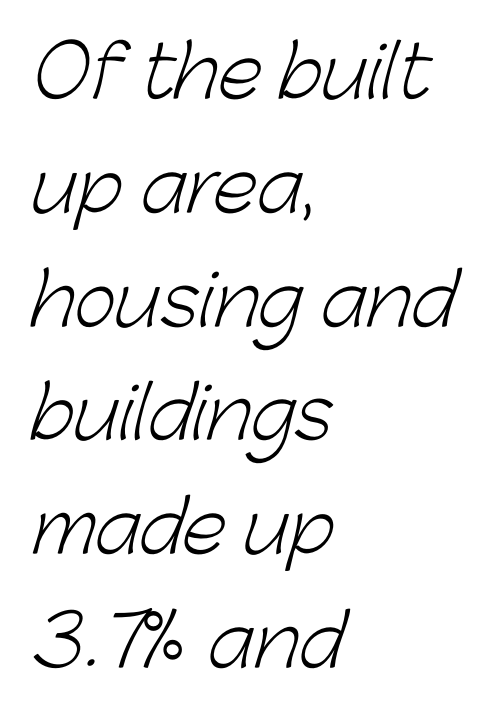
{"serif": "no", "bold": "no", "weight": "light", "width": "normal", "stroke_contrast": "low", "x_height": "medium", "monospaced": "no", "underline": "no", "align": "left", "line_spacing": "normal", "line_spacing_ratio": 1.58, "letter_spacing": "normal", "letter_spacing_em": 0.0, "glyph_px": 72}
